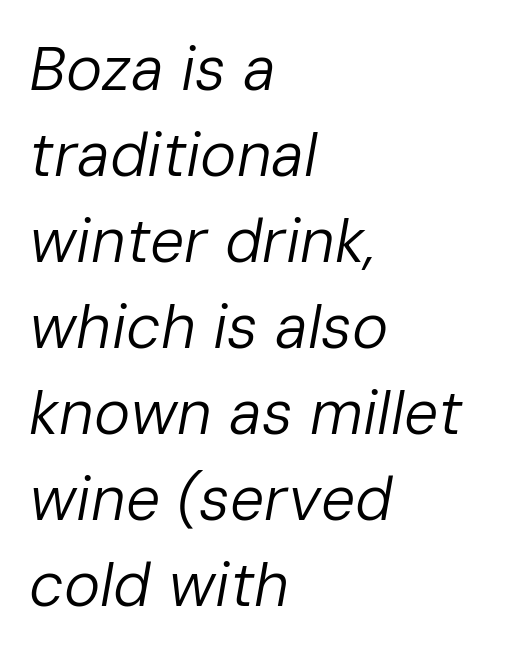
The image shows 61 px regular-weight type, italic (leaning right); set left-aligned, normal line spacing (1.41x), normal letter spacing, not underlined; low stroke contrast and a medium x-height.
